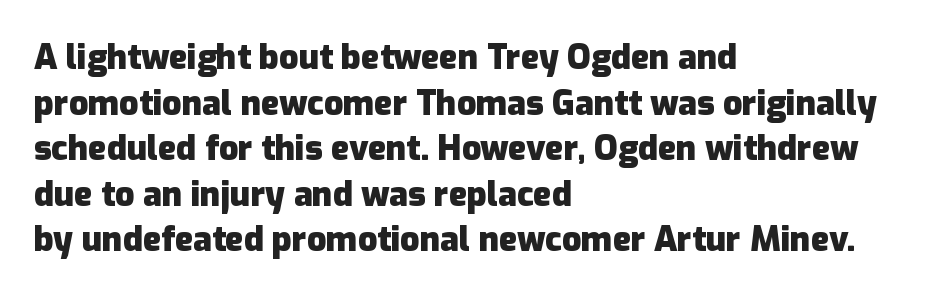
The image shows 34 px heavy sans-serif type, upright; set left-aligned, normal line spacing (1.34x), normal letter spacing, not underlined; low stroke contrast and a medium x-height.
